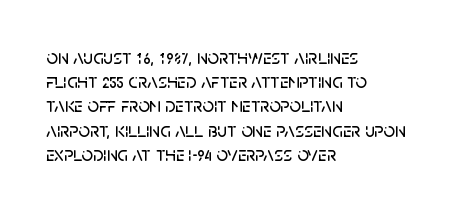
The image shows 20 px text type, upright; set left-aligned, line spacing 1.21x, normal letter spacing, not underlined.
